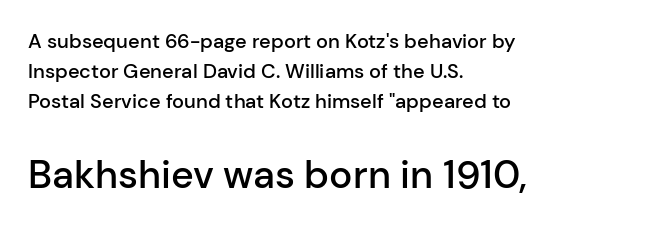
Whoever set this chose a conventional vertical rhythm. Think of a printed novel: that variable character pitch is what you see here. Caption: semibold face, moderately heavy strokes. The lettering stays uniformly vertical, giving the passage a roman look. Look at the glyph heights: the lower group is clearly the bigger setting.
